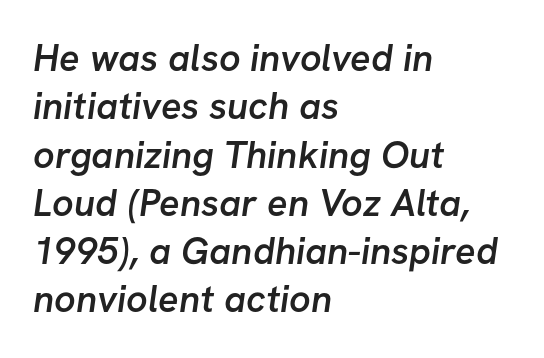
Q: Is the text bold? A: Semi-bold.
Q: Is the typeface a serif or a sans-serif typeface? A: Sans-serif.
Q: Is the text underlined? A: No.
Q: How is the paragraph aligned? A: Left-aligned.
Q: Is the spacing between letters normal or unusually wide? A: Normal.
Q: Is the spacing between lines tight, normal or loose? A: Normal.
Q: Width (condensed, normal, or wide)? A: Normal.
Q: Stroke contrast? A: Low.
Q: x-height? A: Medium.
Q: Monospaced? A: No.
